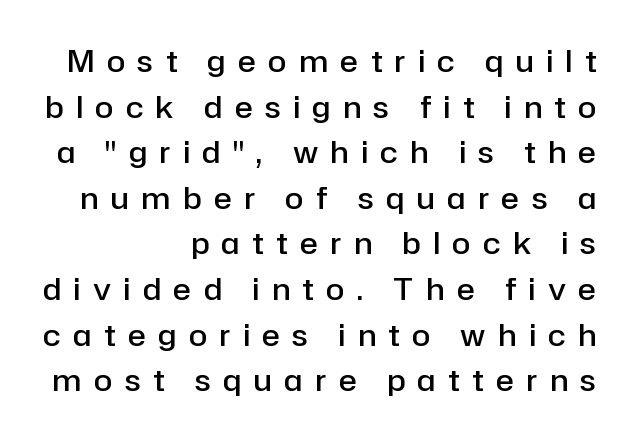
Summary of weight: moderately heavy, a semibold. Each letter's strokes conclude bluntly, with no projecting serifs. Characters remain perfectly vertical along every line. Tracking here is generous; glyphs stand well apart from one another.
